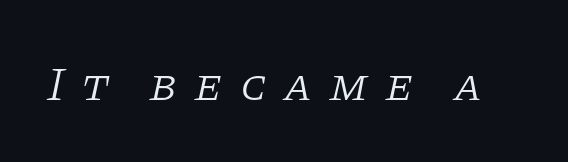
The image shows 47 px light serif type, italic (leaning right); set unusually wide letter spacing (+0.35 em), not underlined; low stroke contrast and a large x-height.
